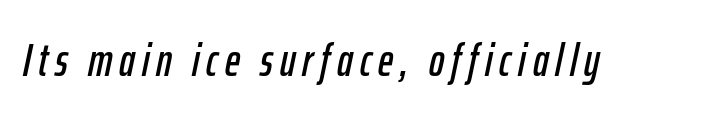
The image shows 46 px condensed type, italic (leaning right); set not underlined; low stroke contrast and a medium x-height.
